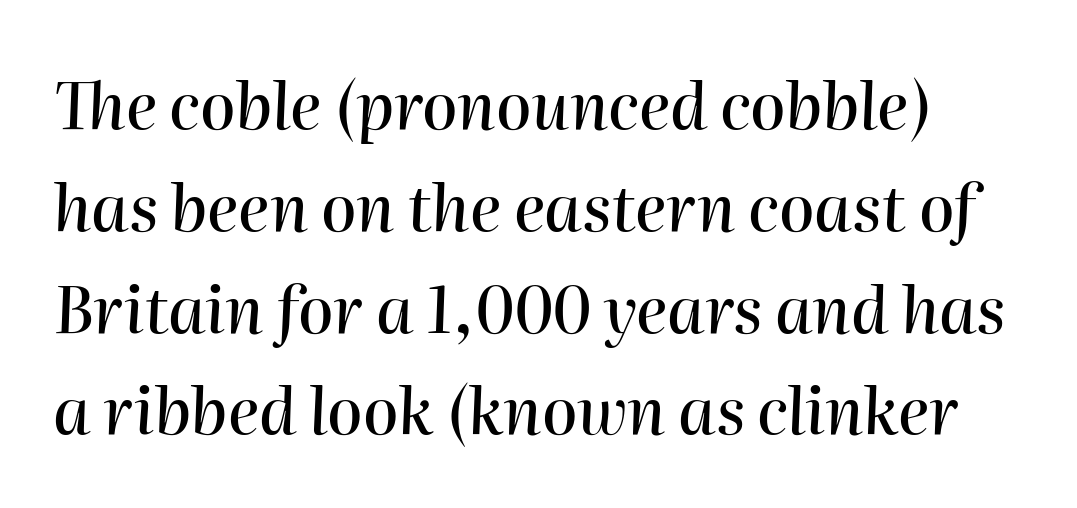
Nobody drew a line under any word here. These lines sit exactly where default settings would place them. Looking at the ascenders, they clearly lean. There is no visible air inserted between adjacent glyphs. Looks like regular typesetting: each glyph gets only the width it needs.
